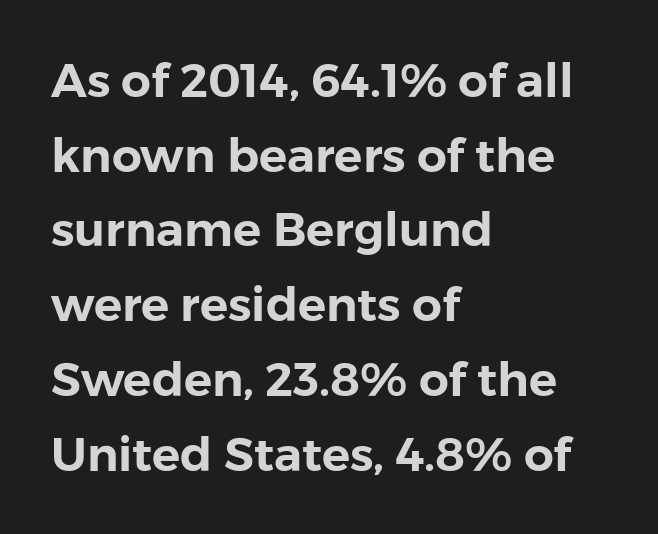
The image shows 47 px sans-serif type, upright; set left-aligned, normal line spacing (1.59x), normal letter spacing, not underlined; low stroke contrast and a medium x-height.
